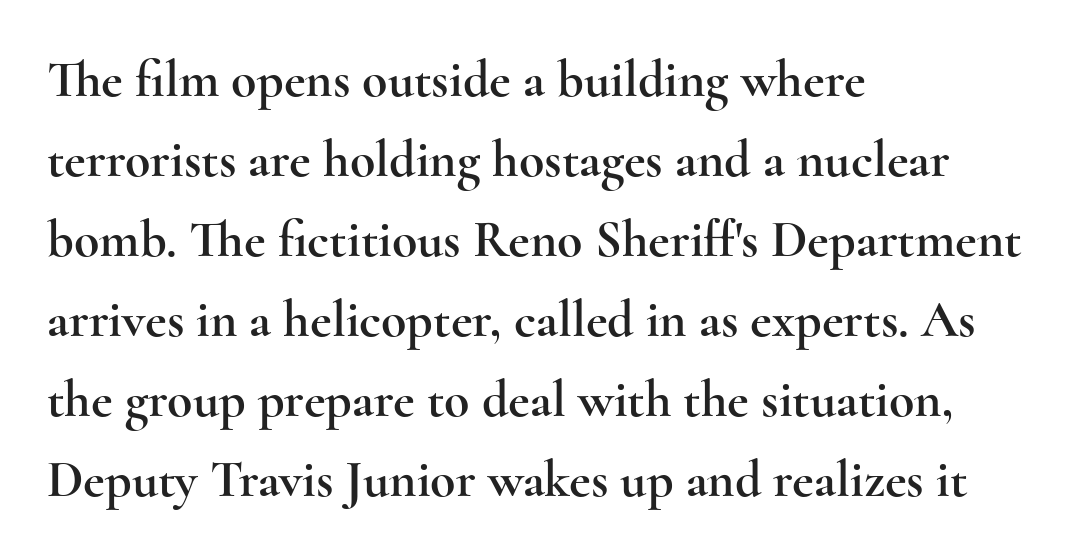
Descenders hang freely into open space. To sum up the face: it has serifs. Think of a printed novel: that variable character pitch is what you see here. Letter spacing: default.
